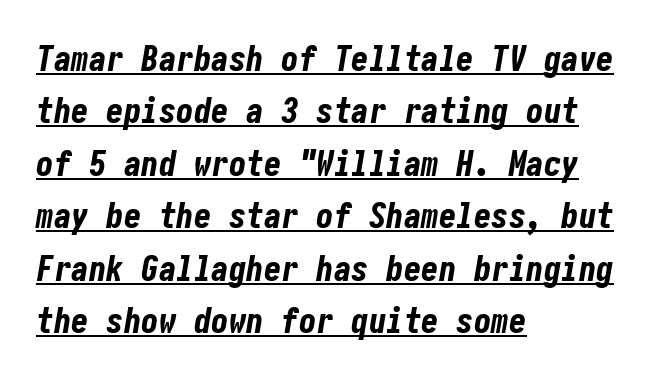
{"italic": "yes", "lean": "right", "slant_degrees": 10, "bold": "yes", "weight": "bold", "width": "condensed", "stroke_contrast": "low", "x_height": "medium", "underline": "yes", "align": "left", "line_spacing": "normal", "line_spacing_ratio": 1.5, "letter_spacing": "normal", "letter_spacing_em": 0.0, "glyph_px": 35}
